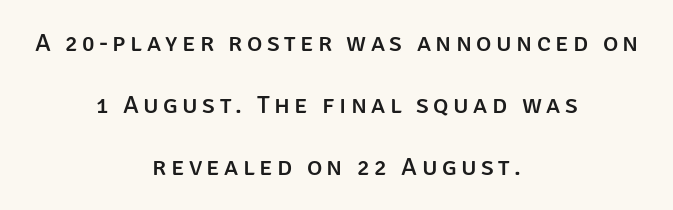
Q: Is the text italic (slanted)? A: No, it is upright.
Q: Is the text underlined? A: No.
Q: How is the paragraph aligned? A: Centered.
Q: Is the spacing between lines tight, normal or loose? A: Loose.
